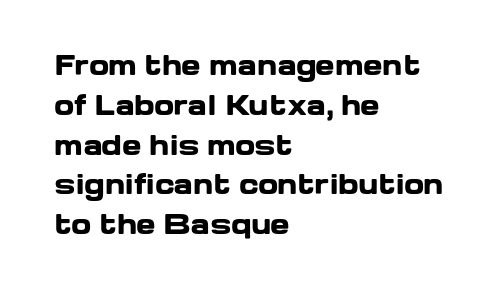
{"italic": "no", "bold": "yes", "underline": "no", "align": "left", "line_spacing": "normal", "line_spacing_ratio": 1.53, "letter_spacing": "normal", "letter_spacing_em": 0.0, "glyph_px": 26}
